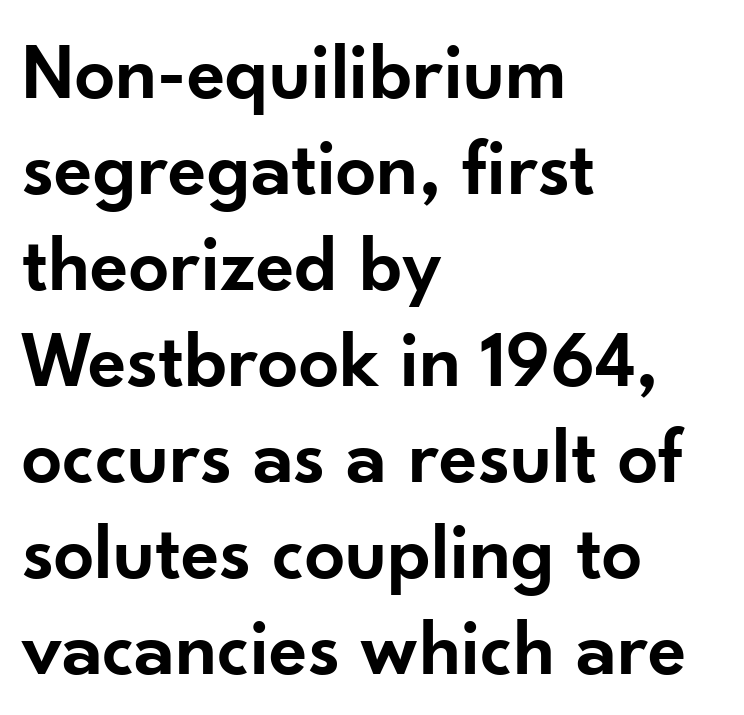
Is the block centered? No — it sits flush against the left margin. Set as a demibold, roughly 600 on the weight scale. No word sits above an underline. The rendering uses natural spacing where letterforms have individual widths. Posture: vertical. Letterform terminals end flat and unadorned throughout the passage.
